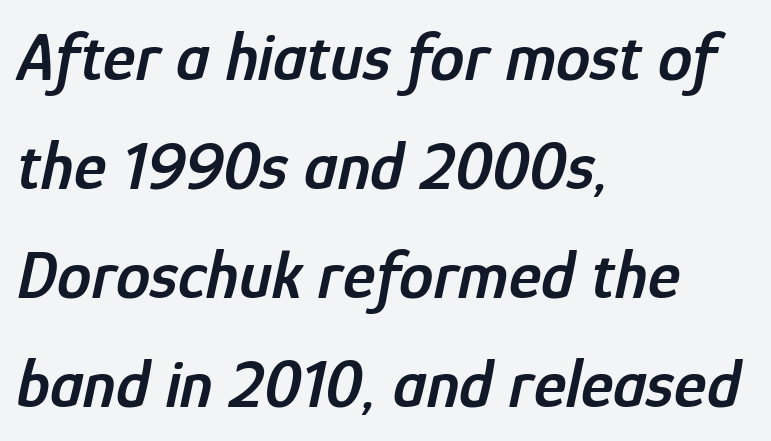
Q: Is the text bold? A: Semi-bold.
Q: Is the text italic (slanted)? A: Yes, it leans right by about 12 degrees.
Q: Is the text underlined? A: No.
Q: How is the paragraph aligned? A: Left-aligned.
Q: Is the spacing between letters normal or unusually wide? A: Normal.
Q: Is the spacing between lines tight, normal or loose? A: Normal.
Q: Width (condensed, normal, or wide)? A: Condensed.
Q: Stroke contrast? A: Low.
Q: x-height? A: Medium.
Q: Monospaced? A: No.
